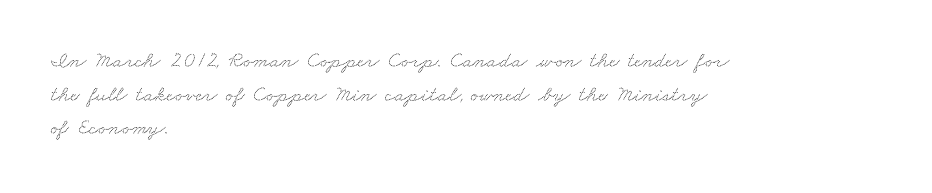
Q: Is the text underlined? A: No.
Q: How is the paragraph aligned? A: Left-aligned.
Q: Is the spacing between letters normal or unusually wide? A: Normal.
Q: Is the spacing between lines tight, normal or loose? A: Normal.
